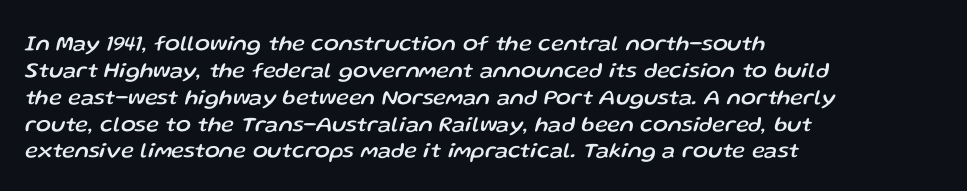
{"italic": "yes", "lean": "right", "slant_degrees": 13, "underline": "no", "align": "left", "line_spacing_ratio": 1.22, "letter_spacing": "normal", "letter_spacing_em": 0.0, "glyph_px": 22}
